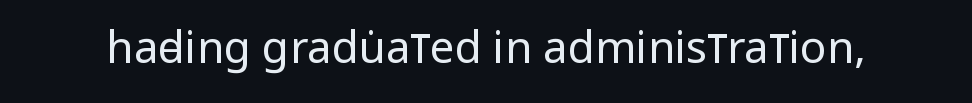
{"serif": "no", "italic": "no", "bold": "no", "weight": "regular", "width": "condensed", "stroke_contrast": "low", "x_height": "large", "monospaced": "no", "underline": "no", "letter_spacing": "normal", "letter_spacing_em": 0.0, "glyph_px": 44}
